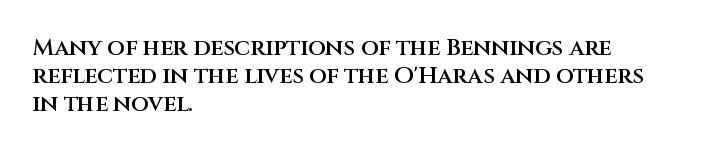
{"italic": "no", "bold": "semi", "underline": "no", "align": "left", "line_spacing_ratio": 1.21, "letter_spacing": "normal", "letter_spacing_em": 0.0, "glyph_px": 23}
